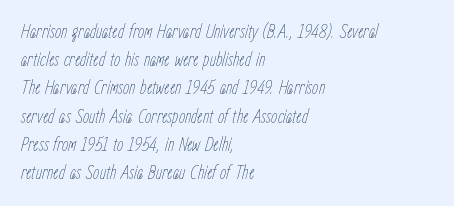
The image shows 20 px text type, italic (leaning right); set left-aligned, normal line spacing (1.41x), normal letter spacing, not underlined.
